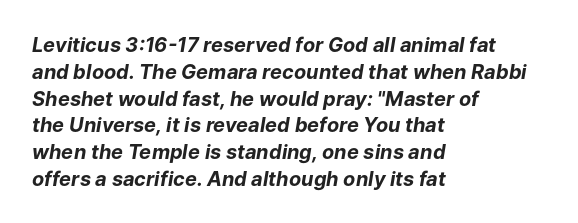
{"italic": "yes", "lean": "right", "slant_degrees": 9, "bold": "yes", "underline": "no", "align": "left", "line_spacing": "normal", "line_spacing_ratio": 1.34, "letter_spacing": "normal", "letter_spacing_em": 0.0, "glyph_px": 20}
